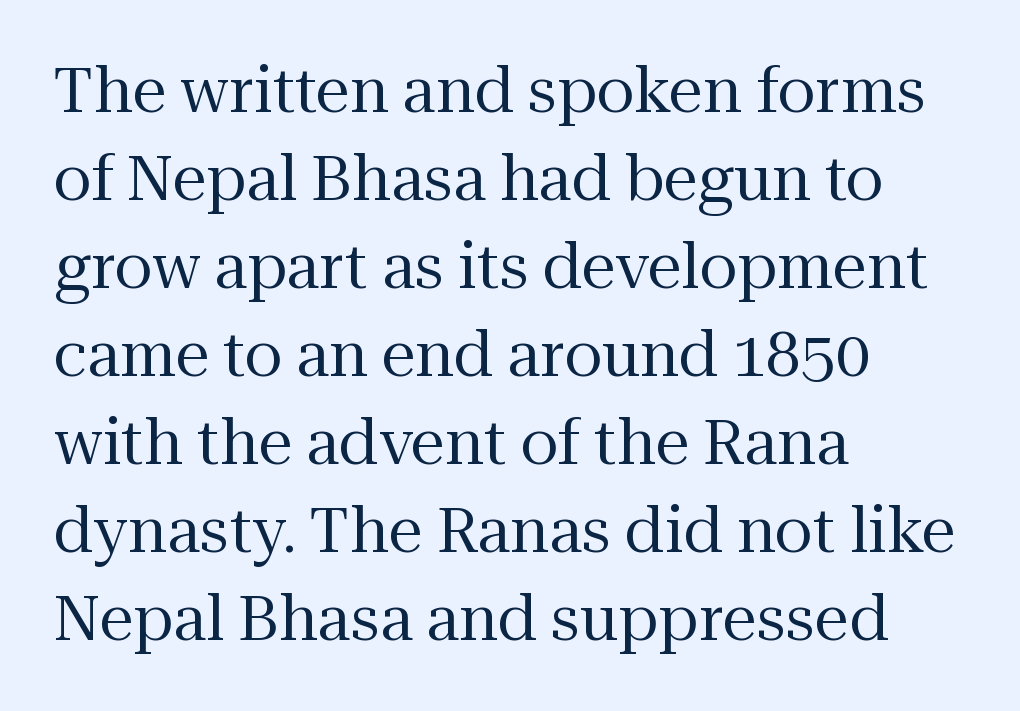
Q: Is the text bold? A: No.
Q: Is the text italic (slanted)? A: No, it is upright.
Q: Is the typeface a serif or a sans-serif typeface? A: Serif.
Q: Is the text underlined? A: No.
Q: How is the paragraph aligned? A: Left-aligned.
Q: Is the spacing between letters normal or unusually wide? A: Normal.
Q: Is the spacing between lines tight, normal or loose? A: Normal.
Q: Width (condensed, normal, or wide)? A: Normal.
Q: Stroke contrast? A: Medium.
Q: x-height? A: Medium.
Q: Monospaced? A: No.
